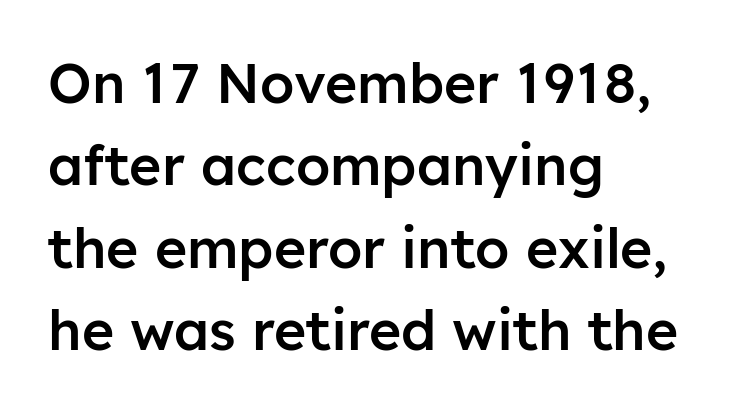
Compared with an ordinary text face, these strokes are moderately heavier — a semibold. Think of a printed novel: that variable character pitch is what you see here. The rendering anchors every line to the left-hand side. This is sans-serif lettering, the kind often seen on screens and signage. Ascenders rise straight up at ninety degrees.
